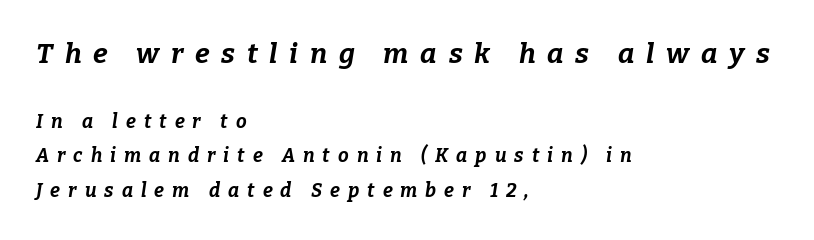
The rendering applies a slant to the glyphs. This layout puts the oversized block above and the modest block below. What weight is shown? A full bold with thick strokes. The gap between lines stays unmarked.
